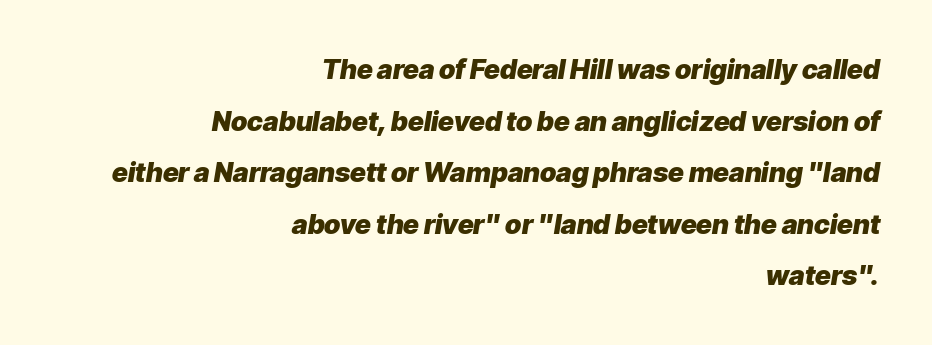
Horizontally, the lines are justified to the trailing edge only. Strong, thick strokes mark this as bold type. Would a proofreader flag this as italicized? Yes. The rendering uses a large line-height, opening up the rows.
